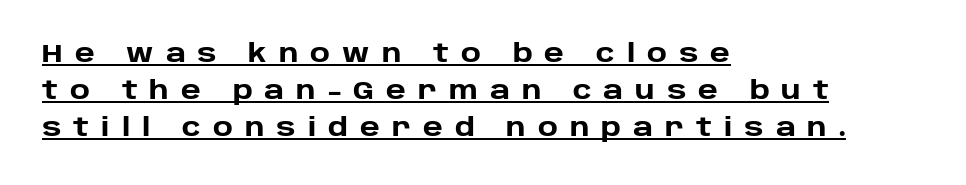
Q: Is the text bold? A: Yes.
Q: Is the text italic (slanted)? A: No, it is upright.
Q: Is the text underlined? A: Yes.
Q: How is the paragraph aligned? A: Left-aligned.
Q: Is the spacing between letters normal or unusually wide? A: Unusually wide.
Q: Is the spacing between lines tight, normal or loose? A: Normal.
